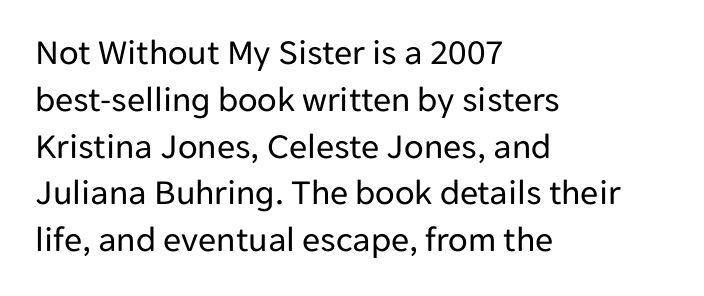
Character widths vary here, with narrow letters taking less room than wide ones. No extra ink here — the face is not bold. These lines are set flush left with a ragged right edge. Does extra space separate the letters? No, they use regular spacing. This is the regular roman posture of the typeface. Look at the bottom of the vertical strokes: they stop flat, with no serifs.
